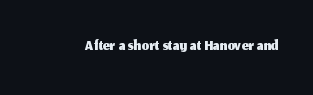
Q: Is the text italic (slanted)? A: No, it is upright.
Q: Is the text underlined? A: No.
Q: Is the spacing between letters normal or unusually wide? A: Normal.
